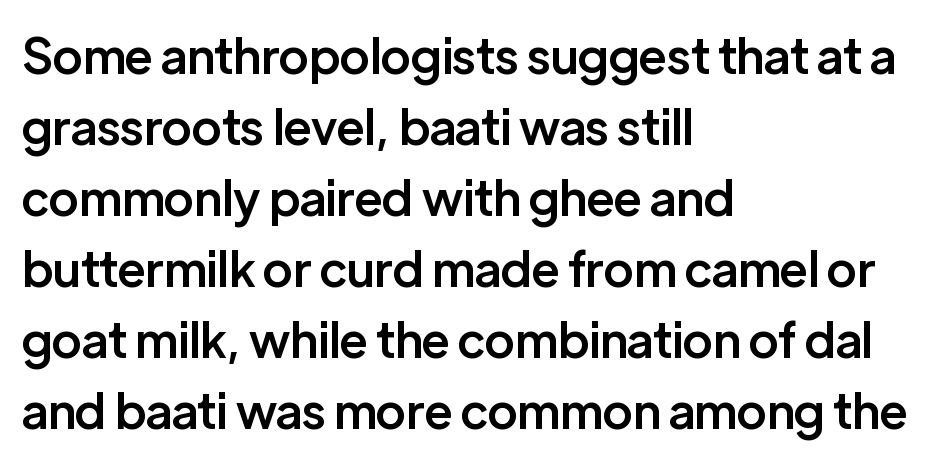
{"serif": "no", "italic": "no", "bold": "semi", "weight": "semibold", "width": "normal", "stroke_contrast": "low", "x_height": "medium", "monospaced": "no", "underline": "no", "align": "left", "line_spacing": "normal", "line_spacing_ratio": 1.48, "letter_spacing": "normal", "letter_spacing_em": 0.0, "glyph_px": 48}
